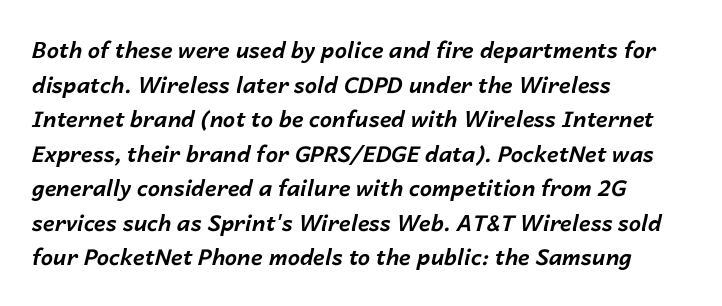
The image shows 22 px bold type, italic (leaning right); set left-aligned, normal line spacing (1.57x), normal letter spacing, not underlined.
